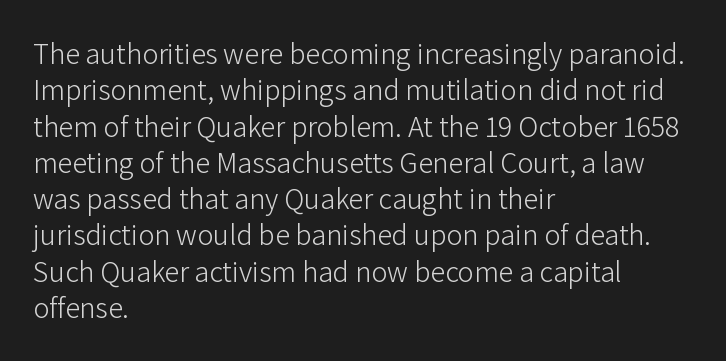
The image shows 30 px light sans-serif type, upright; set left-aligned, line spacing 1.21x, normal letter spacing, not underlined; low stroke contrast and a medium x-height.
